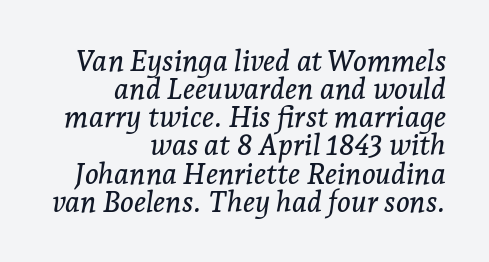
The image shows 29 px serif type, italic (leaning right); set right-aligned, tight line spacing (0.97x), normal letter spacing, not underlined; low stroke contrast and a medium x-height.
